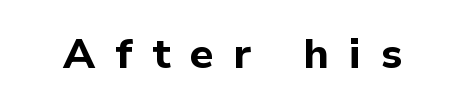
The gap between lines stays unmarked. I'd call this a sans setting — the letters go barefoot. When letters stand straight like this, we call the style roman or upright. Caption: expanded tracking, letters set apart. On the weight axis this lands at bold, roughly 700. You could not count columns in this text — the font is proportionally spaced.
